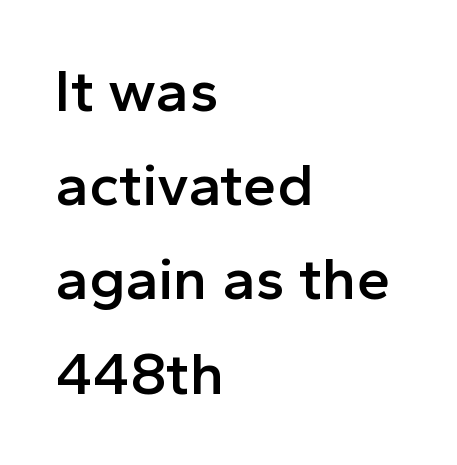
{"serif": "no", "italic": "no", "bold": "semi", "weight": "semibold", "width": "normal", "x_height": "medium", "monospaced": "no", "underline": "no", "align": "left", "line_spacing": "normal", "line_spacing_ratio": 1.57, "letter_spacing": "normal", "letter_spacing_em": 0.0, "glyph_px": 60}
